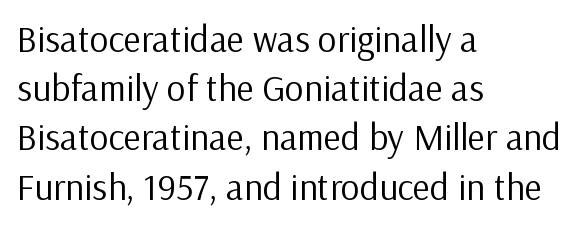
The image shows 37 px regular-weight sans-serif type, upright; set left-aligned, normal line spacing (1.33x), normal letter spacing, not underlined; low stroke contrast and a medium x-height.
